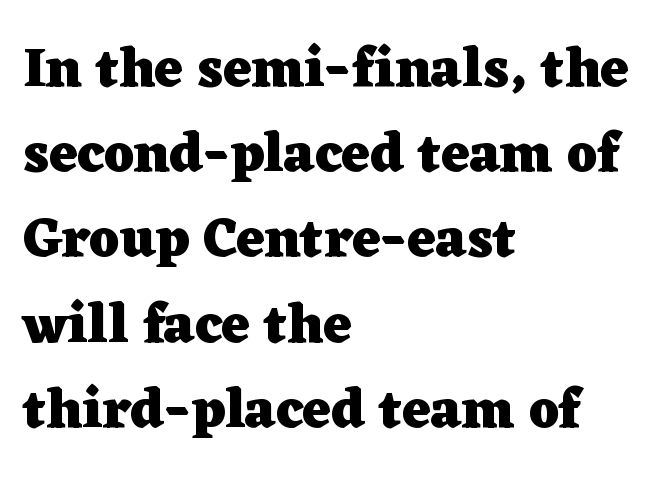
Regular leading. Casual observation: everything's shoved over to the left. Tall strokes in this sample are plumb rather than angled. What stands out about the letter spacing? Nothing — it is the standard amount. The rendering uses natural spacing where letterforms have individual widths.
